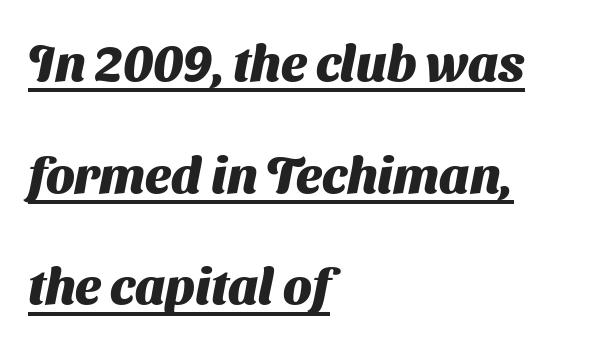
Q: Is the text bold? A: Yes.
Q: Is the typeface a serif or a sans-serif typeface? A: Sans-serif.
Q: Is the text underlined? A: Yes.
Q: How is the paragraph aligned? A: Left-aligned.
Q: Is the spacing between letters normal or unusually wide? A: Normal.
Q: Is the spacing between lines tight, normal or loose? A: Loose.
Q: Width (condensed, normal, or wide)? A: Normal.
Q: Stroke contrast? A: Medium.
Q: x-height? A: Medium.
Q: Monospaced? A: No.
